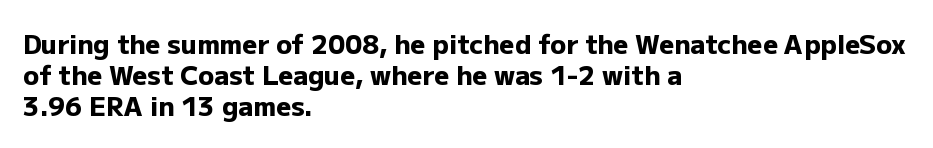
A typesetter would mark this as roman, not italic. The face used here is rendered with its standard letterfit. As a designer I'd log this as weight 700, bold. Underlining? Definitely not there. The text block is weighted toward the left margin, trailing off unevenly rightward.
